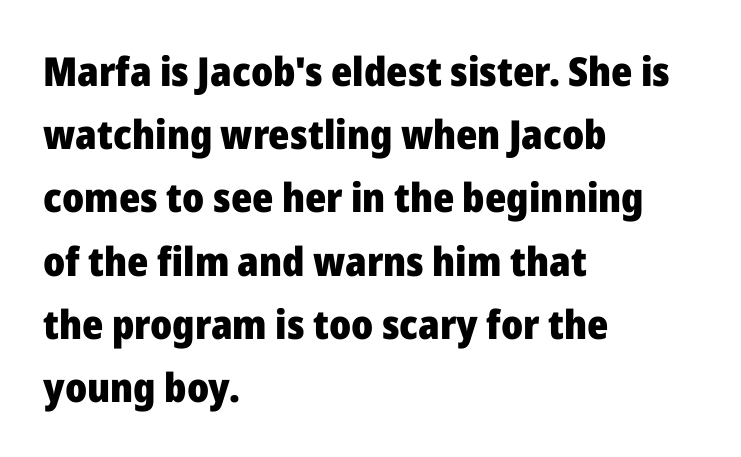
Clear beneath every line of the passage. A typesetter would call this proportional, since set widths differ per character. Are there feet on the stems? There aren't — it's a sans. Characters follow at the spacing the type designer built in.
